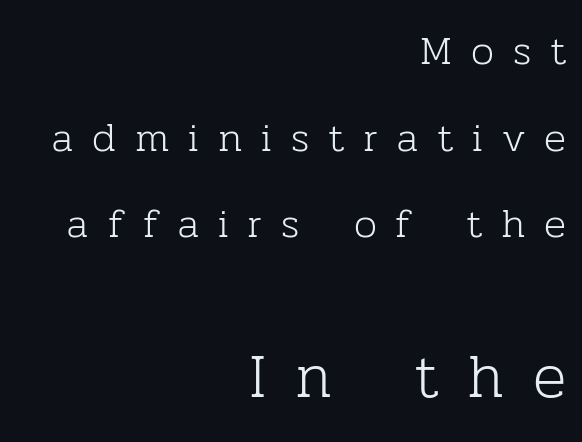
Q: Is the text bold? A: No.
Q: Is the text italic (slanted)? A: No, it is upright.
Q: Is the typeface a serif or a sans-serif typeface? A: Serif.
Q: Is the text underlined? A: No.
Q: How is the paragraph aligned? A: Right-aligned.
Q: Is the spacing between letters normal or unusually wide? A: Unusually wide.
Q: Is the spacing between lines tight, normal or loose? A: Loose.
Q: Which block of text is set in a larger size, the first (top) or the second (bottom)? A: The second (bottom) one.
Q: Width (condensed, normal, or wide)? A: Normal.
Q: Stroke contrast? A: Low.
Q: x-height? A: Medium.
Q: Monospaced? A: No.
